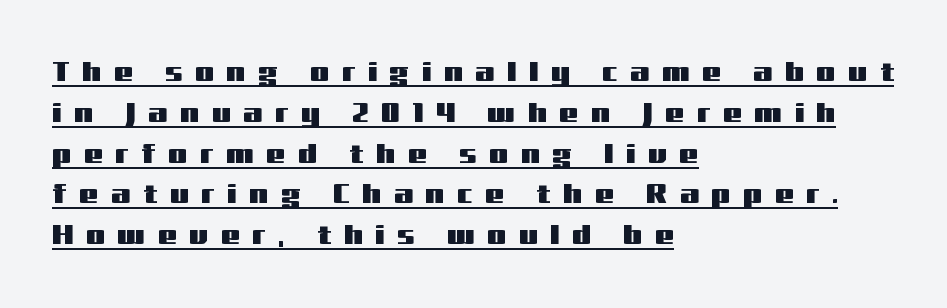
{"italic": "no", "underline": "yes", "align": "left", "line_spacing": "normal", "line_spacing_ratio": 1.51, "letter_spacing": "wide", "letter_spacing_em": 0.47, "glyph_px": 27}
